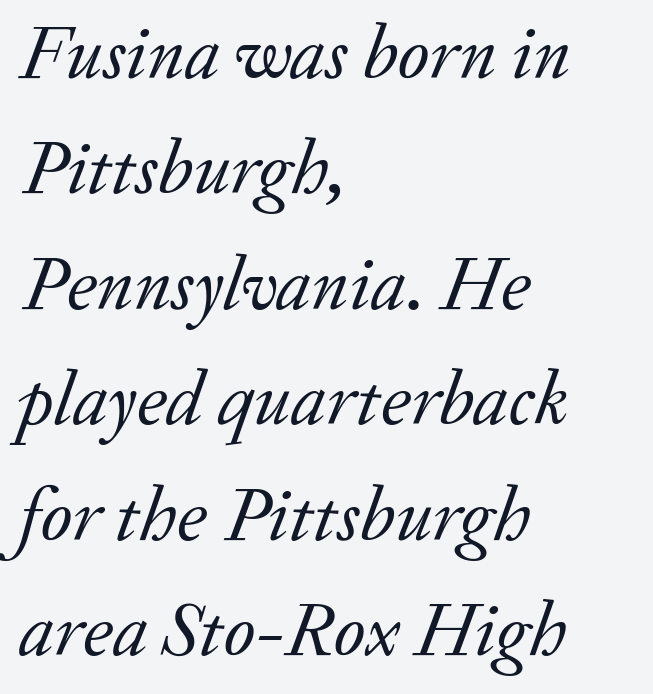
Q: Is the text bold? A: No.
Q: Is the text italic (slanted)? A: Yes, it leans right by about 20 degrees.
Q: Is the typeface a serif or a sans-serif typeface? A: Serif.
Q: Is the text underlined? A: No.
Q: How is the paragraph aligned? A: Left-aligned.
Q: Is the spacing between letters normal or unusually wide? A: Normal.
Q: Is the spacing between lines tight, normal or loose? A: Normal.
Q: Width (condensed, normal, or wide)? A: Normal.
Q: Stroke contrast? A: Low.
Q: x-height? A: Small.
Q: Monospaced? A: No.
